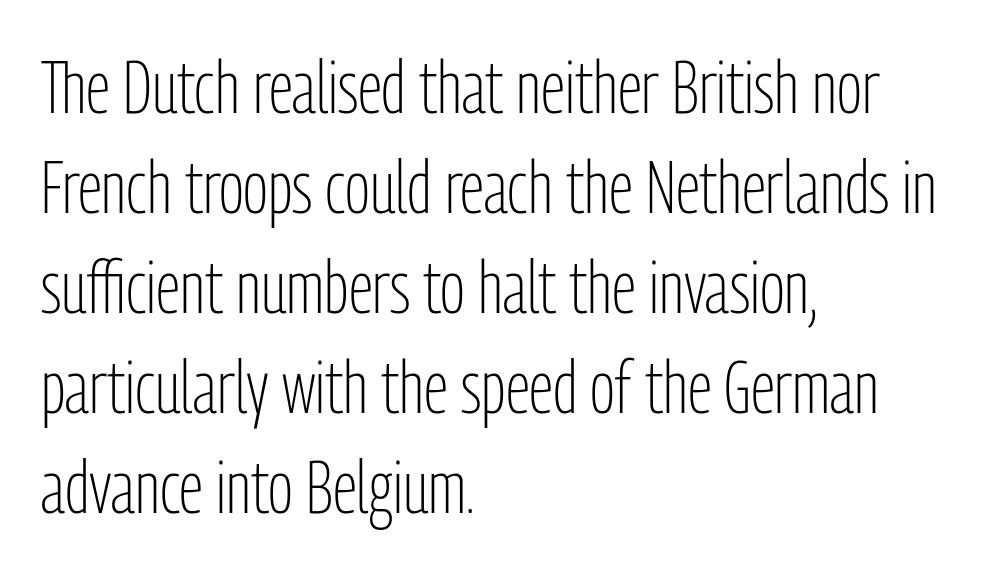
Q: Is the text bold? A: No.
Q: Is the text italic (slanted)? A: No, it is upright.
Q: Is the typeface a serif or a sans-serif typeface? A: Sans-serif.
Q: Is the text underlined? A: No.
Q: How is the paragraph aligned? A: Left-aligned.
Q: Is the spacing between letters normal or unusually wide? A: Normal.
Q: Is the spacing between lines tight, normal or loose? A: Normal.
Q: Width (condensed, normal, or wide)? A: Condensed.
Q: Stroke contrast? A: Low.
Q: x-height? A: Medium.
Q: Monospaced? A: No.
